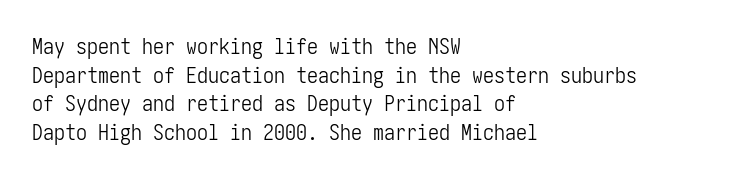
The image shows 22 px text type, upright; set left-aligned, normal line spacing (1.3x), normal letter spacing, not underlined.
